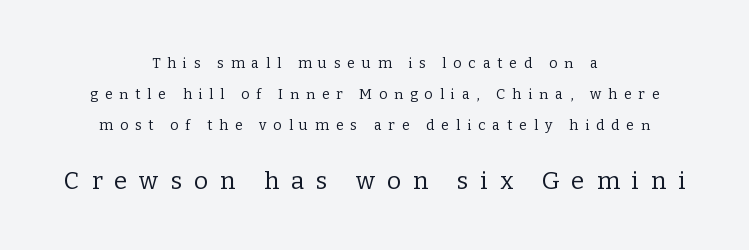
This is not heavy type; no bold has been used. Which margin do the lines hug? Neither — every line sits in the middle. The letters are spread apart with noticeably loose tracking. The strip under each line holds only bare page.
